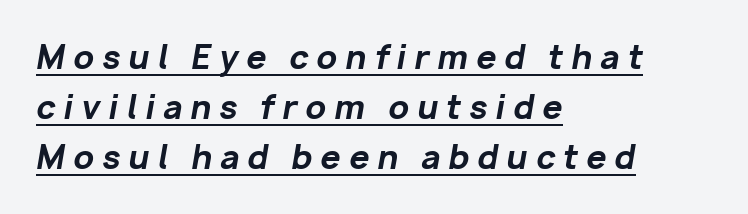
{"italic": "yes", "lean": "right", "slant_degrees": 10, "bold": "yes", "weight": "bold", "width": "normal", "stroke_contrast": "low", "x_height": "medium", "monospaced": "no", "underline": "yes", "align": "left", "line_spacing": "normal", "line_spacing_ratio": 1.56, "letter_spacing": "wide", "letter_spacing_em": 0.25, "glyph_px": 32}
